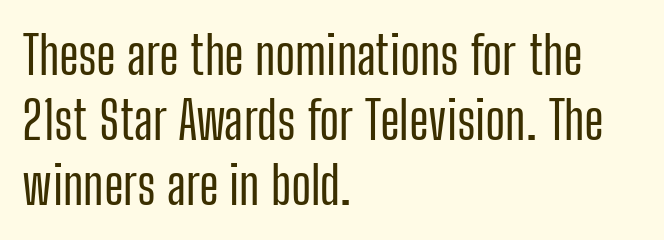
{"serif": "no", "italic": "no", "width": "condensed", "stroke_contrast": "low", "x_height": "medium", "monospaced": "no", "underline": "no", "align": "left", "line_spacing_ratio": 1.23, "letter_spacing": "normal", "letter_spacing_em": 0.0, "glyph_px": 53}
